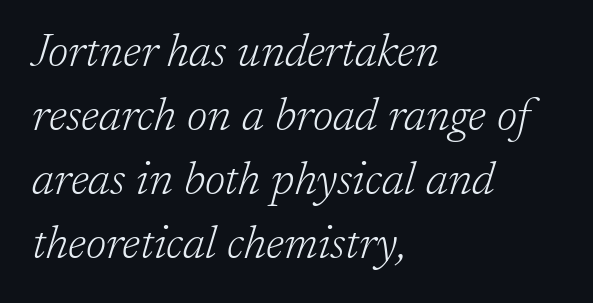
Q: Is the text bold? A: No.
Q: Is the text italic (slanted)? A: Yes, it leans right by about 17 degrees.
Q: Is the typeface a serif or a sans-serif typeface? A: Serif.
Q: Is the text underlined? A: No.
Q: How is the paragraph aligned? A: Left-aligned.
Q: Is the spacing between letters normal or unusually wide? A: Normal.
Q: Is the spacing between lines tight, normal or loose? A: Normal.
Q: Width (condensed, normal, or wide)? A: Normal.
Q: Stroke contrast? A: Low.
Q: x-height? A: Medium.
Q: Monospaced? A: No.
